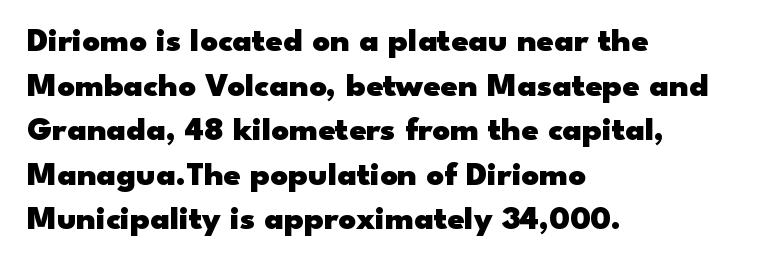
Q: Is the text bold? A: Yes.
Q: Is the text italic (slanted)? A: No, it is upright.
Q: Is the typeface a serif or a sans-serif typeface? A: Sans-serif.
Q: Is the text underlined? A: No.
Q: How is the paragraph aligned? A: Left-aligned.
Q: Is the spacing between letters normal or unusually wide? A: Normal.
Q: Is the spacing between lines tight, normal or loose? A: Normal.
Q: Width (condensed, normal, or wide)? A: Wide.
Q: Stroke contrast? A: Low.
Q: x-height? A: Small.
Q: Monospaced? A: No.
